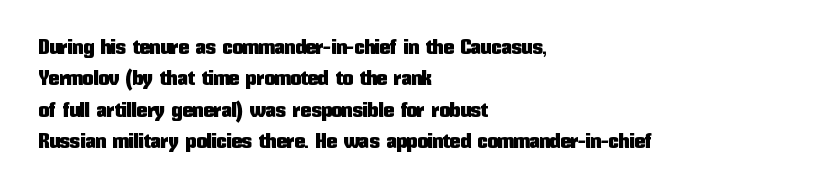
Q: Is the text italic (slanted)? A: No, it is upright.
Q: Is the text underlined? A: No.
Q: How is the paragraph aligned? A: Left-aligned.
Q: Is the spacing between letters normal or unusually wide? A: Normal.
Q: Is the spacing between lines tight, normal or loose? A: Normal.
